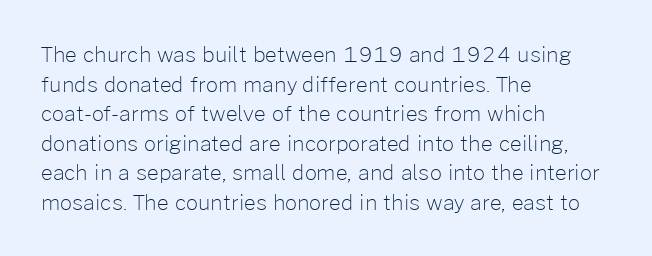
{"italic": "no", "bold": "no", "underline": "no", "align": "left", "line_spacing": "normal", "line_spacing_ratio": 1.41, "letter_spacing": "normal", "letter_spacing_em": 0.0, "glyph_px": 21}
